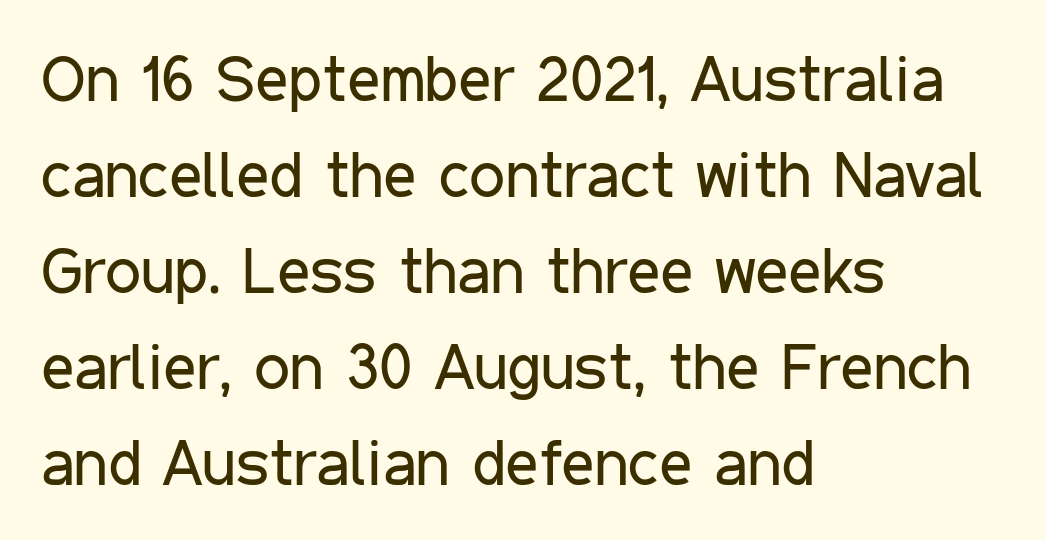
A classic flush-left, rag-right setting is used for this passage. Think of a printed novel: that variable character pitch is what you see here. Underline: absent. If you drew a line through each stem, it would be perfectly vertical.
